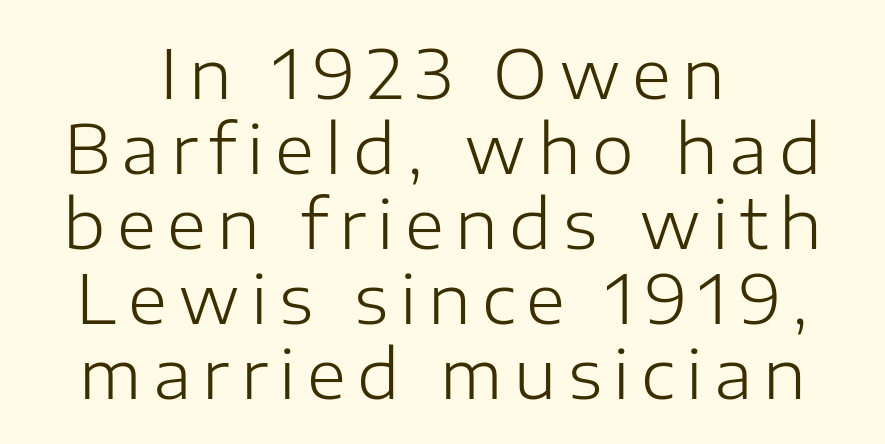
Q: Is the text bold? A: No.
Q: Is the text italic (slanted)? A: No, it is upright.
Q: Is the typeface a serif or a sans-serif typeface? A: Sans-serif.
Q: Is the text underlined? A: No.
Q: How is the paragraph aligned? A: Centered.
Q: Is the spacing between lines tight, normal or loose? A: Tight.
Q: Width (condensed, normal, or wide)? A: Normal.
Q: Stroke contrast? A: Low.
Q: x-height? A: Medium.
Q: Monospaced? A: No.
